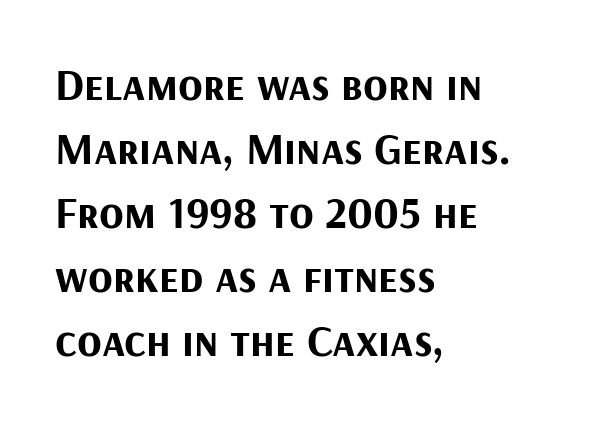
Notice how thick the strokes are: this is what a full bold looks like. The leading is moderate, giving the passage an even texture. Horizontally, the lines are justified to the leading edge only. Just letters on the line, the space beneath them empty. Caption: standard tracking, unaltered.
